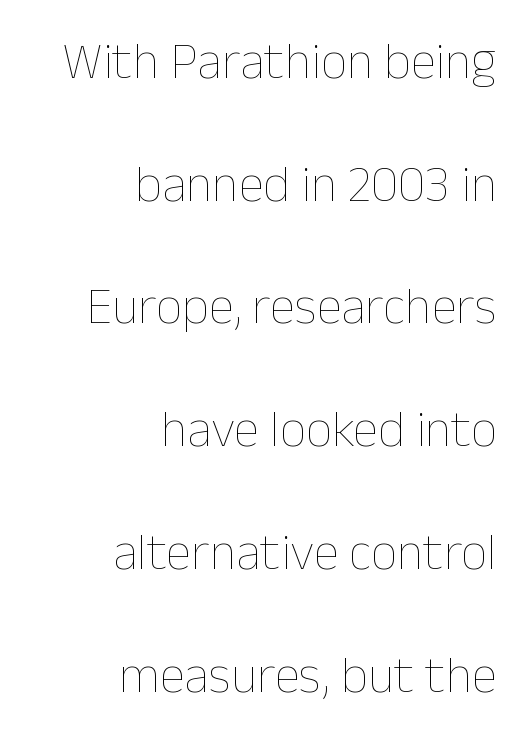
{"italic": "no", "bold": "no", "weight": "thin", "width": "normal", "stroke_contrast": "low", "x_height": "medium", "monospaced": "no", "underline": "no", "align": "right", "line_spacing": "loose", "line_spacing_ratio": 2.36, "letter_spacing": "normal", "letter_spacing_em": 0.0, "glyph_px": 52}
